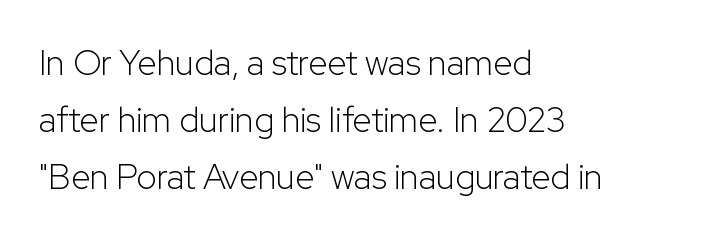
{"serif": "no", "italic": "no", "bold": "no", "weight": "light", "width": "normal", "stroke_contrast": "low", "x_height": "medium", "monospaced": "no", "underline": "no", "align": "left", "line_spacing": "normal", "line_spacing_ratio": 1.63, "letter_spacing": "normal", "letter_spacing_em": 0.0, "glyph_px": 35}
